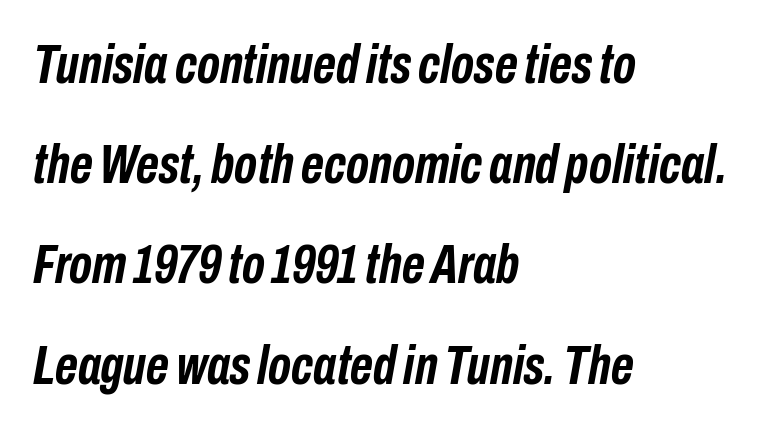
{"italic": "yes", "lean": "right", "slant_degrees": 10, "bold": "yes", "weight": "semibold", "width": "condensed", "stroke_contrast": "low", "x_height": "medium", "monospaced": "no", "underline": "no", "align": "left", "line_spacing_ratio": 1.79, "letter_spacing": "normal", "letter_spacing_em": 0.0, "glyph_px": 56}
